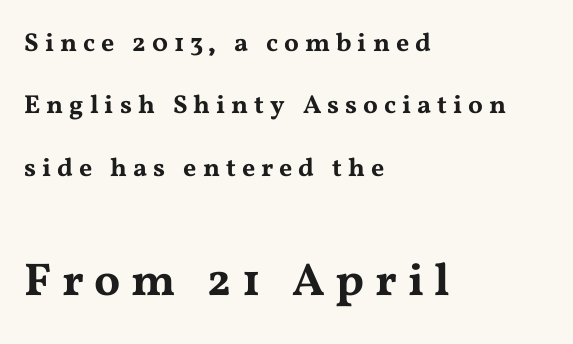
{"serif": "yes", "italic": "no", "width": "wide", "stroke_contrast": "medium", "x_height": "medium", "monospaced": "no", "underline": "no", "align": "left", "line_spacing": "loose", "line_spacing_ratio": 2.4, "letter_spacing": "wide", "letter_spacing_em": 0.23, "larger_block": "second", "size_ratio": 1.77, "glyph_px": 46}
